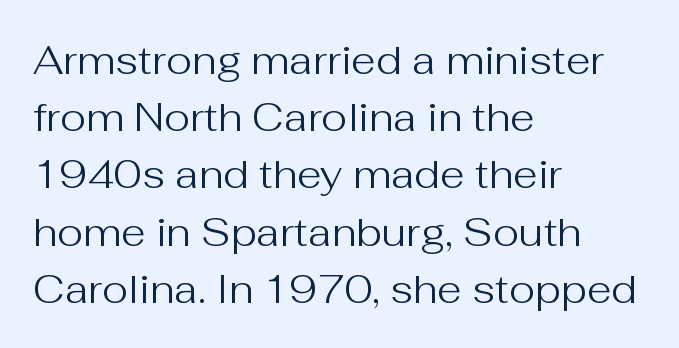
{"serif": "no", "italic": "no", "bold": "no", "weight": "regular", "width": "normal", "stroke_contrast": "medium", "x_height": "medium", "monospaced": "no", "underline": "no", "align": "left", "line_spacing": "normal", "line_spacing_ratio": 1.43, "letter_spacing": "normal", "letter_spacing_em": 0.0, "glyph_px": 40}
